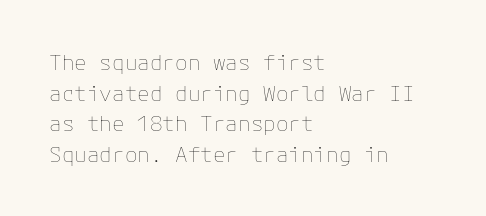
Q: Is the text bold? A: No.
Q: Is the text italic (slanted)? A: No, it is upright.
Q: Is the text underlined? A: No.
Q: How is the paragraph aligned? A: Left-aligned.
Q: Is the spacing between letters normal or unusually wide? A: Normal.
Q: Is the spacing between lines tight, normal or loose? A: Normal.
